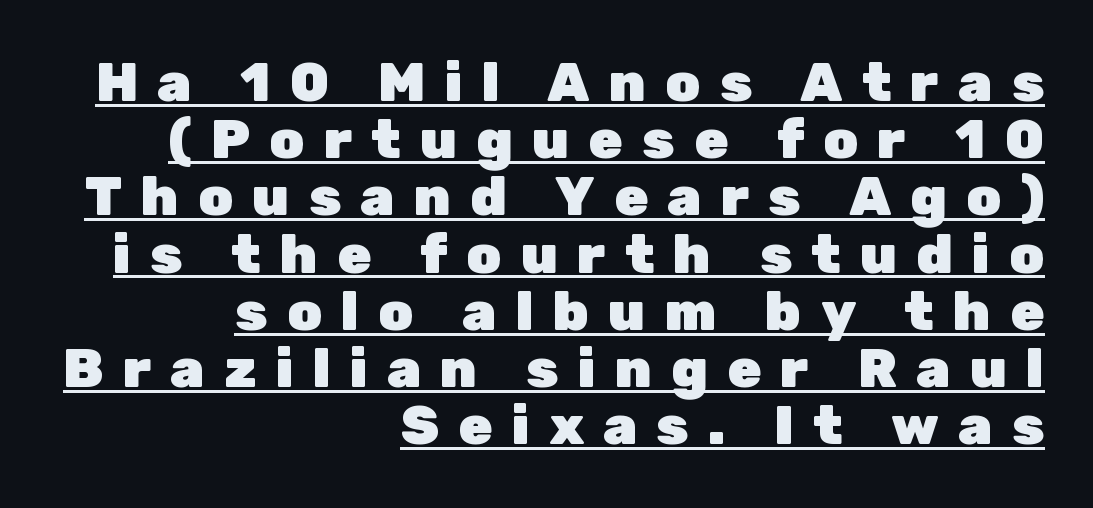
Q: Is the text bold? A: Yes.
Q: Is the text italic (slanted)? A: No, it is upright.
Q: Is the typeface a serif or a sans-serif typeface? A: Sans-serif.
Q: Is the text underlined? A: Yes.
Q: How is the paragraph aligned? A: Right-aligned.
Q: Is the spacing between letters normal or unusually wide? A: Unusually wide.
Q: Is the spacing between lines tight, normal or loose? A: Tight.
Q: Width (condensed, normal, or wide)? A: Normal.
Q: Stroke contrast? A: Low.
Q: x-height? A: Medium.
Q: Monospaced? A: No.
